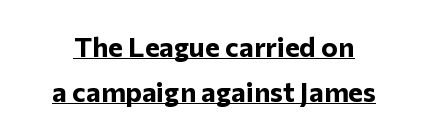
The image shows 28 px bold sans-serif type, upright; set normal line spacing (1.59x), normal letter spacing, underlined; low stroke contrast and a medium x-height.
